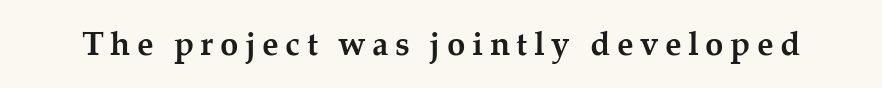
{"serif": "yes", "italic": "no", "bold": "yes", "weight": "semibold", "width": "normal", "stroke_contrast": "medium", "x_height": "medium", "monospaced": "no", "underline": "no", "letter_spacing": "wide", "letter_spacing_em": 0.2, "glyph_px": 33}
